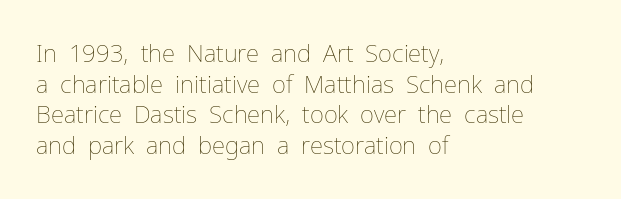
The image shows 24 px text type, upright; set left-aligned, normal line spacing (1.28x), normal letter spacing, not underlined.
